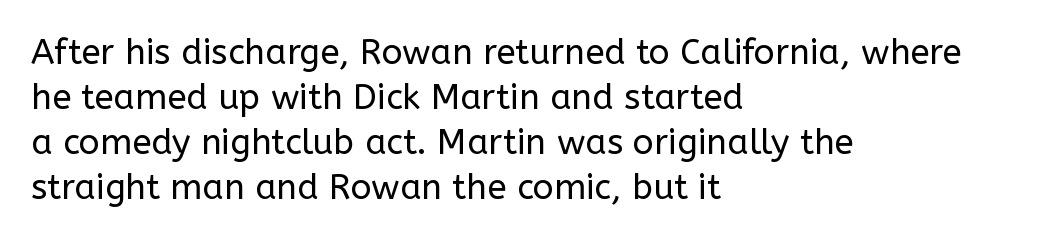
The image shows 35 px regular-weight sans-serif type, upright; set left-aligned, normal line spacing (1.29x), normal letter spacing, not underlined; low stroke contrast and a medium x-height.
